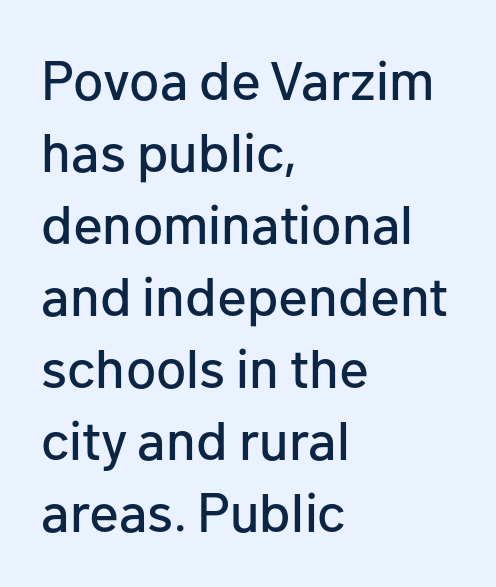
Line beginnings align vertically; line endings do not. You can tell it's not italic because the verticals are truly vertical. This sample keeps an unexceptional amount of space between lines. The rendering uses natural spacing where letterforms have individual widths. Descender tails drop into unmarked territory. The characters display no serif detailing; their extremities are plain.
